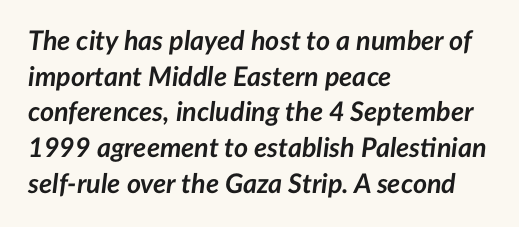
The typesetter chose a ragged-right arrangement here. How would I describe the line gaps? Plain and ordinary. In terms of posture, this sample is oblique. Each glyph is drawn with heavy, bold strokes.
